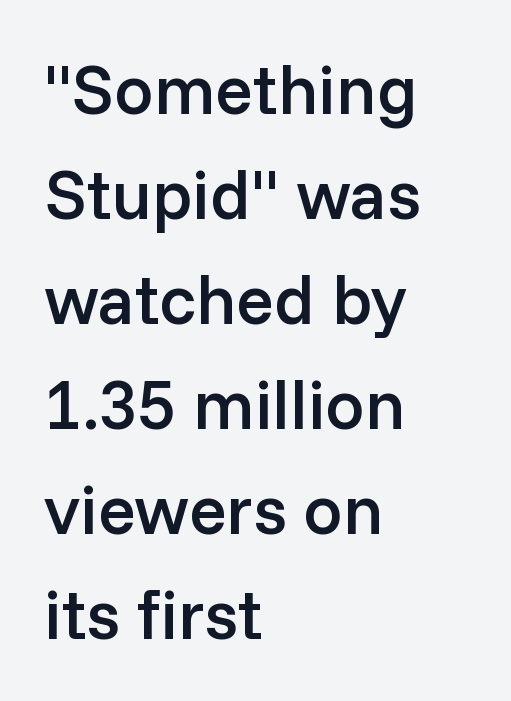
Q: Is the text bold? A: Semi-bold.
Q: Is the text italic (slanted)? A: No, it is upright.
Q: Is the typeface a serif or a sans-serif typeface? A: Sans-serif.
Q: Is the text underlined? A: No.
Q: How is the paragraph aligned? A: Left-aligned.
Q: Is the spacing between letters normal or unusually wide? A: Normal.
Q: Is the spacing between lines tight, normal or loose? A: Normal.
Q: Width (condensed, normal, or wide)? A: Normal.
Q: Stroke contrast? A: Low.
Q: x-height? A: Medium.
Q: Monospaced? A: No.
